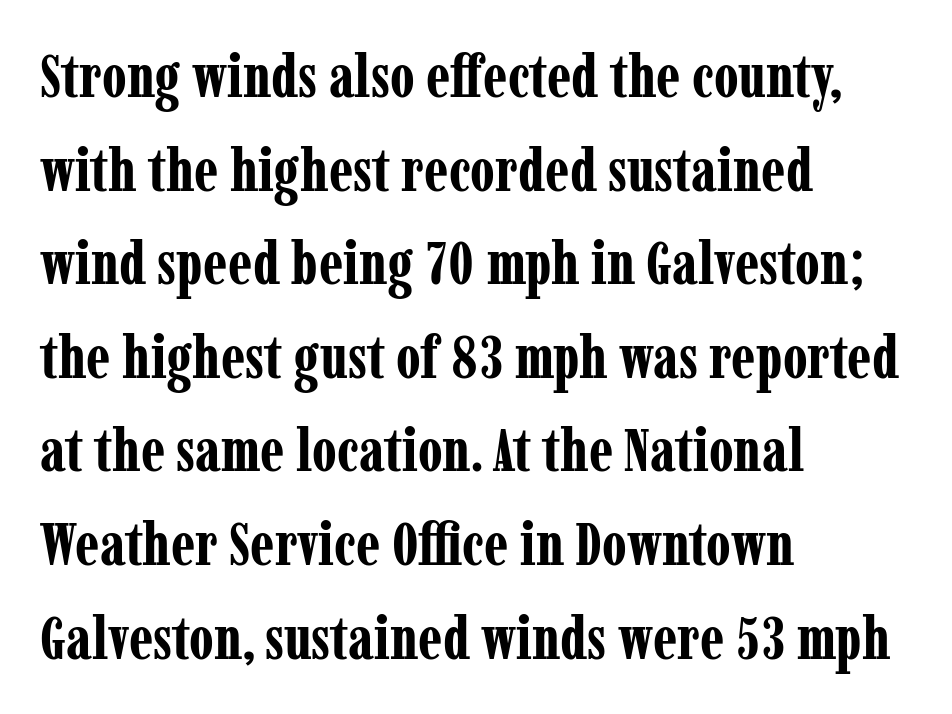
The image shows 60 px bold, condensed serif type, upright; set left-aligned, normal line spacing (1.56x), normal letter spacing, not underlined; low stroke contrast and a medium x-height.
